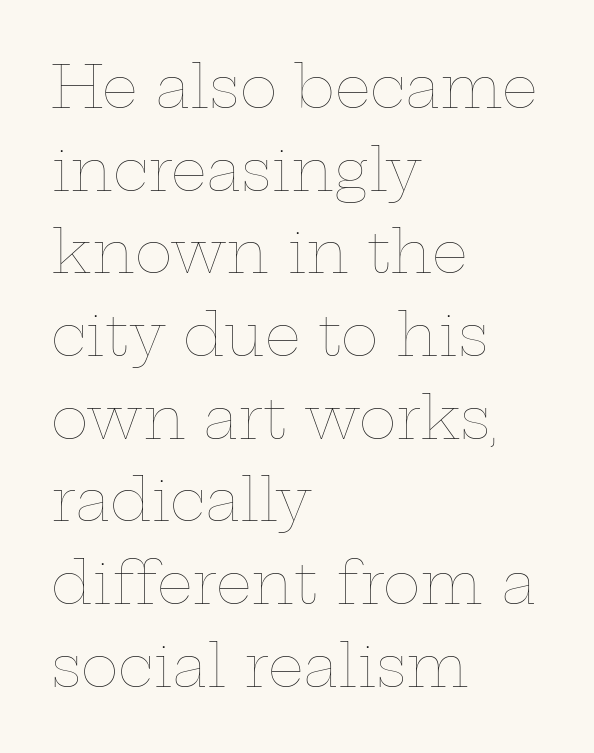
Q: Is the text bold? A: No.
Q: Is the text italic (slanted)? A: No, it is upright.
Q: Is the text underlined? A: No.
Q: How is the paragraph aligned? A: Left-aligned.
Q: Is the spacing between letters normal or unusually wide? A: Normal.
Q: Is the spacing between lines tight, normal or loose? A: Normal.
Q: Width (condensed, normal, or wide)? A: Wide.
Q: Stroke contrast? A: Low.
Q: x-height? A: Medium.
Q: Monospaced? A: No.
